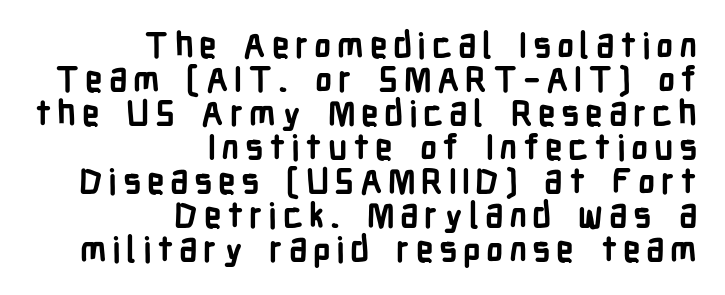
Q: Is the text bold? A: Yes.
Q: Is the text italic (slanted)? A: No, it is upright.
Q: Is the typeface a serif or a sans-serif typeface? A: Sans-serif.
Q: Is the text underlined? A: No.
Q: How is the paragraph aligned? A: Right-aligned.
Q: Is the spacing between lines tight, normal or loose? A: Tight.
Q: Width (condensed, normal, or wide)? A: Condensed.
Q: Stroke contrast? A: Low.
Q: x-height? A: Medium.
Q: Monospaced? A: No.
